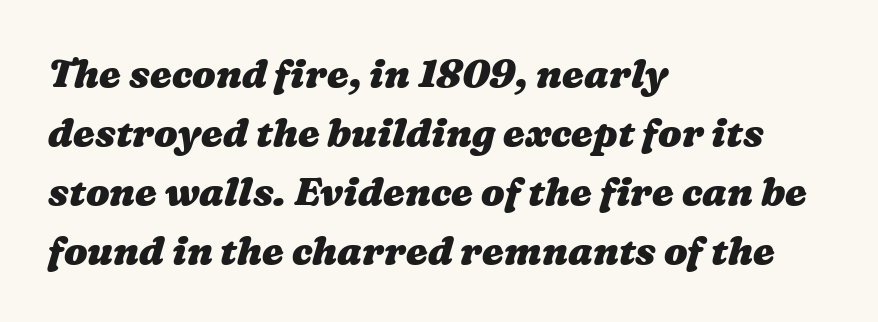
A typesetter would call this proportional, since set widths differ per character. If you measured baseline to baseline, you'd find a middling distance. The line texture is even and compact thanks to regular tracking. The ragged edge is on the right, which tells us the setting is flush left. Letters rest on an invisible, unmarked baseline.
